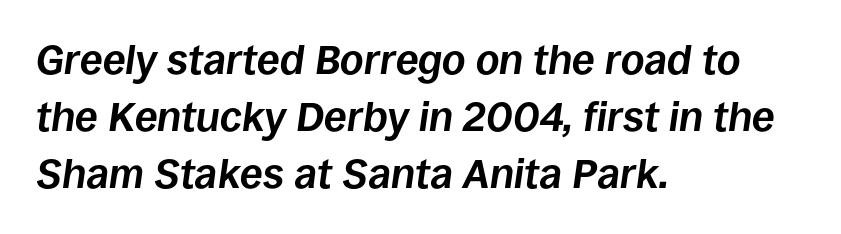
{"italic": "yes", "lean": "right", "slant_degrees": 8, "bold": "yes", "weight": "bold", "width": "normal", "stroke_contrast": "low", "x_height": "large", "monospaced": "no", "underline": "no", "align": "left", "line_spacing": "normal", "line_spacing_ratio": 1.39, "letter_spacing": "normal", "letter_spacing_em": 0.0, "glyph_px": 41}
